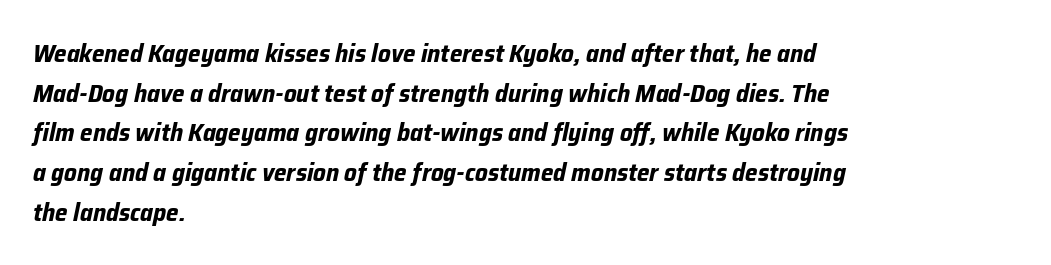
Strong, thick strokes mark this as bold type. Beneath every word, the page is bare. The passage shown has conventional tracking throughout. The ragged edge is on the right, which tells us the setting is flush left. Regarding leading, the lines here are spaced in the standard way. The face used here has a pronounced slope to its letters.
